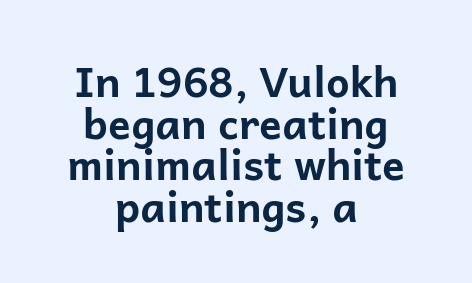
Q: Is the text bold? A: Yes.
Q: Is the text italic (slanted)? A: No, it is upright.
Q: Is the typeface a serif or a sans-serif typeface? A: Sans-serif.
Q: Is the text underlined? A: No.
Q: How is the paragraph aligned? A: Centered.
Q: Is the spacing between letters normal or unusually wide? A: Normal.
Q: Is the spacing between lines tight, normal or loose? A: Tight.
Q: Width (condensed, normal, or wide)? A: Normal.
Q: Stroke contrast? A: Low.
Q: x-height? A: Medium.
Q: Monospaced? A: No.
